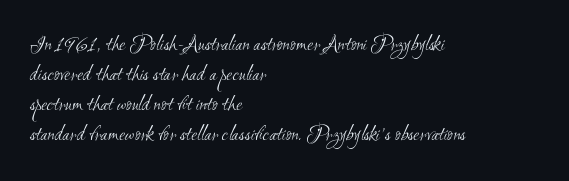
Q: Is the text bold? A: No.
Q: Is the text underlined? A: No.
Q: How is the paragraph aligned? A: Left-aligned.
Q: Is the spacing between letters normal or unusually wide? A: Normal.
Q: Is the spacing between lines tight, normal or loose? A: Normal.
